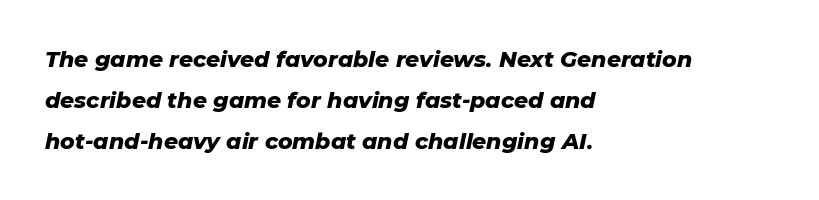
Is the block centered? No — it sits flush against the left margin. A bare baseline throughout the passage. As a designer I'd log this as weight 700, bold. Is the letter spacing exaggerated? No — it looks like the ordinary default. There's an unmistakable incline to the writing here.
